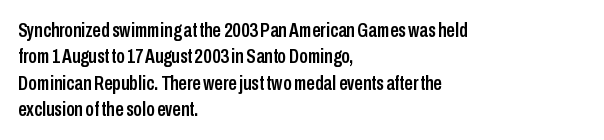
Q: Is the text italic (slanted)? A: No, it is upright.
Q: Is the text underlined? A: No.
Q: How is the paragraph aligned? A: Left-aligned.
Q: Is the spacing between letters normal or unusually wide? A: Normal.
Q: Is the spacing between lines tight, normal or loose? A: Normal.
